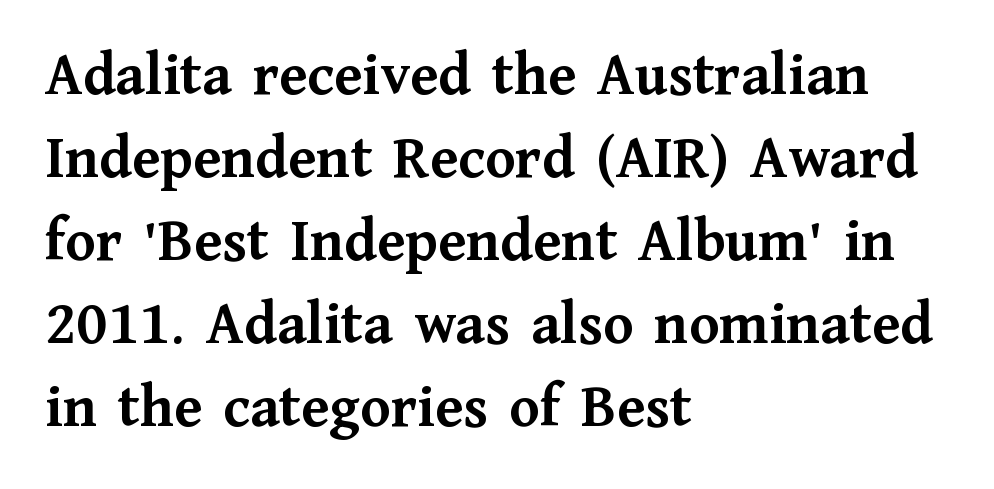
The image shows 62 px semibold serif type, upright; set left-aligned, normal line spacing (1.34x), normal letter spacing, not underlined; medium stroke contrast and a medium x-height.
